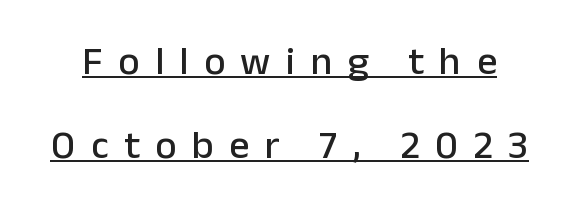
This sample has the flowing, uneven cadence of proportional lettering. The letters carry no serifs — their stems end cleanly without finishing strokes. The sample's only ornament is a line tracing under the words. Tracking value appears strongly positive — letters spread wide. Summary of vertical rhythm: relaxed, with wide interline spacing. A roman cut, with each character standing at attention.
